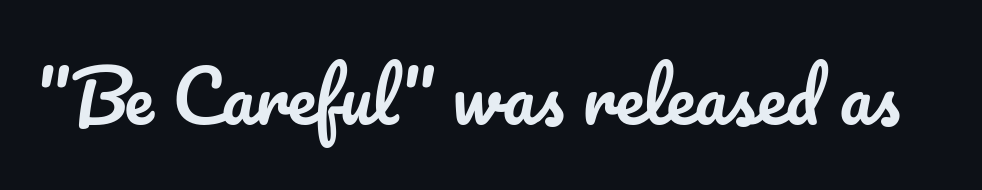
Nobody touched the tracking dial on this one. Note the varied advance widths — an 'i' is clearly narrower than an 'm'. A bare baseline throughout the passage.
